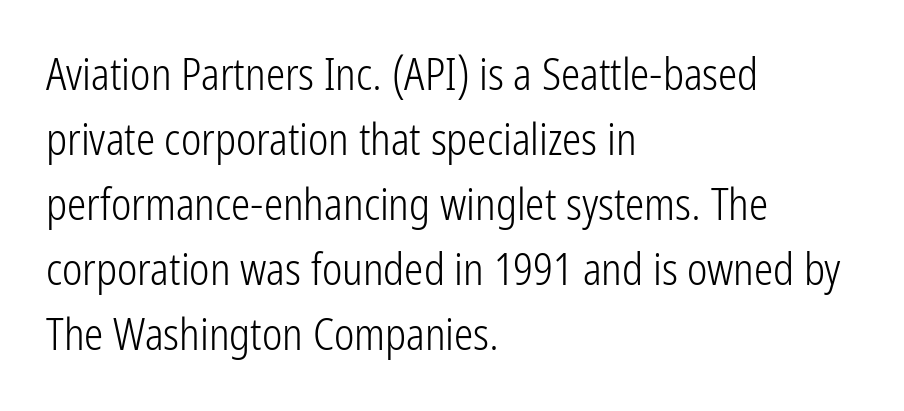
{"serif": "no", "italic": "no", "bold": "no", "weight": "light", "width": "condensed", "stroke_contrast": "low", "x_height": "medium", "monospaced": "no", "underline": "no", "align": "left", "line_spacing": "normal", "line_spacing_ratio": 1.51, "letter_spacing": "normal", "letter_spacing_em": 0.0, "glyph_px": 43}
